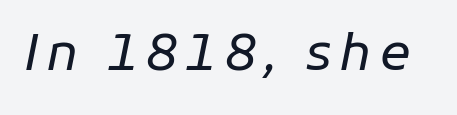
Q: Is the text bold? A: No.
Q: Is the text italic (slanted)? A: Yes, it leans right by about 11 degrees.
Q: Is the text underlined? A: No.
Q: Width (condensed, normal, or wide)? A: Normal.
Q: Stroke contrast? A: Low.
Q: x-height? A: Medium.
Q: Monospaced? A: No.
